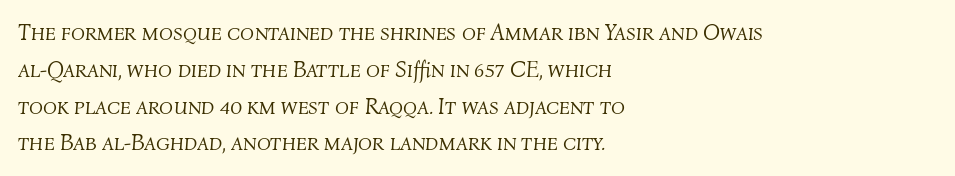
{"italic": "yes", "lean": "right", "slant_degrees": 4, "bold": "no", "underline": "no", "align": "left", "line_spacing": "normal", "line_spacing_ratio": 1.6, "letter_spacing": "normal", "letter_spacing_em": 0.0, "glyph_px": 23}
